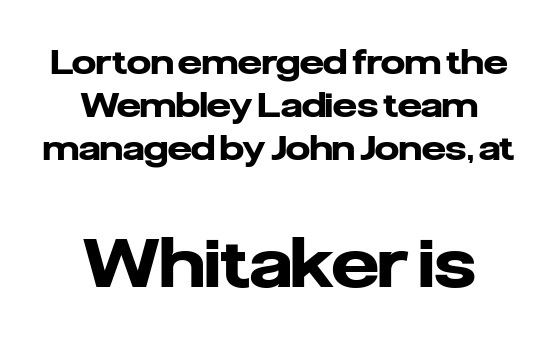
Q: Is the text bold? A: Yes.
Q: Is the text italic (slanted)? A: No, it is upright.
Q: Is the typeface a serif or a sans-serif typeface? A: Sans-serif.
Q: Is the text underlined? A: No.
Q: How is the paragraph aligned? A: Centered.
Q: Is the spacing between letters normal or unusually wide? A: Normal.
Q: Is the spacing between lines tight, normal or loose? A: Normal.
Q: Which block of text is set in a larger size, the first (top) or the second (bottom)? A: The second (bottom) one.
Q: Width (condensed, normal, or wide)? A: Normal.
Q: Stroke contrast? A: Low.
Q: x-height? A: Medium.
Q: Monospaced? A: No.
